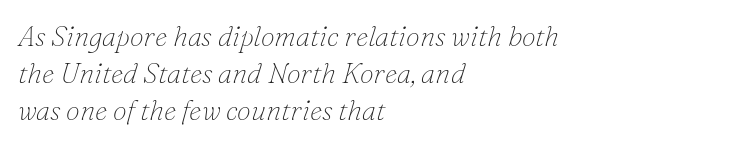
{"serif": "yes", "italic": "yes", "lean": "right", "slant_degrees": 16, "bold": "no", "weight": "thin", "width": "normal", "stroke_contrast": "low", "x_height": "small", "monospaced": "no", "underline": "no", "align": "left", "line_spacing": "normal", "line_spacing_ratio": 1.33, "letter_spacing": "normal", "letter_spacing_em": 0.0, "glyph_px": 28}
